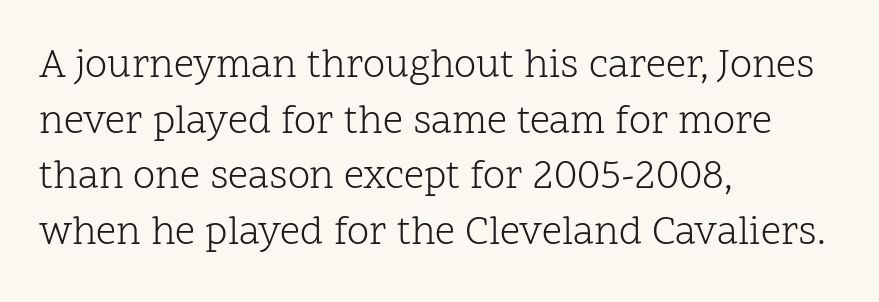
{"serif": "yes", "italic": "no", "bold": "no", "weight": "light", "width": "normal", "stroke_contrast": "low", "x_height": "medium", "monospaced": "no", "underline": "no", "align": "left", "line_spacing": "normal", "line_spacing_ratio": 1.39, "letter_spacing": "normal", "letter_spacing_em": 0.0, "glyph_px": 40}
